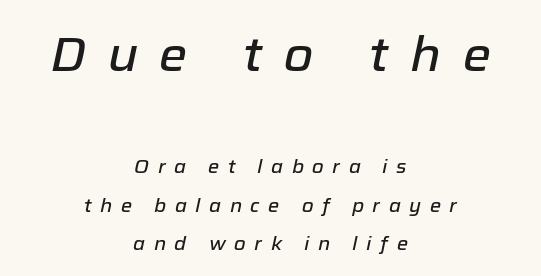
The image shows 48 px text type, italic (leaning right); set centered, loose line spacing (2.02x), unusually wide letter spacing (+0.45 em), not underlined; the first (top) block is 2.53x larger; low stroke contrast and a medium x-height.
